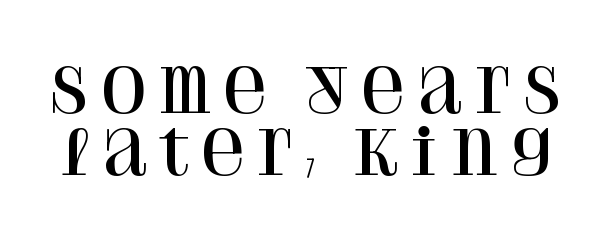
{"serif": "yes", "italic": "no", "width": "normal", "stroke_contrast": "high", "x_height": "large", "monospaced": "no", "underline": "no", "line_spacing": "tight", "line_spacing_ratio": 1.02, "glyph_px": 61}
